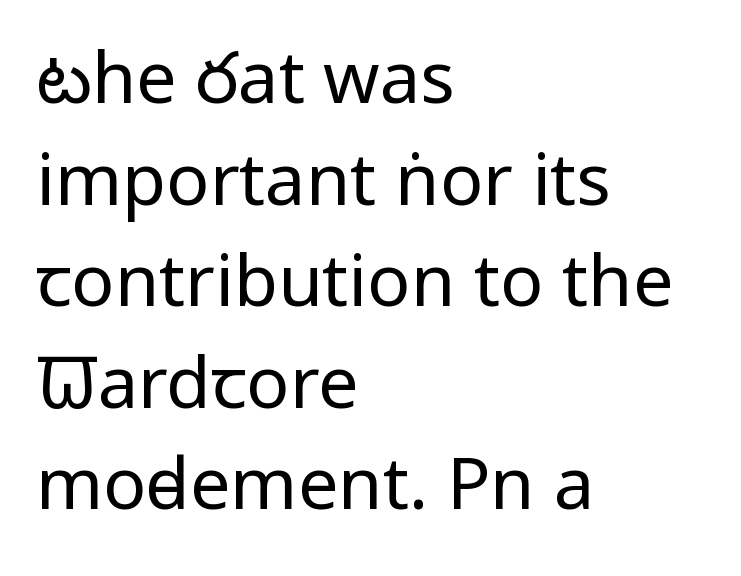
The image shows 72 px regular-weight, condensed sans-serif type, upright; set left-aligned, normal line spacing (1.41x), normal letter spacing, not underlined; low stroke contrast and a large x-height.
